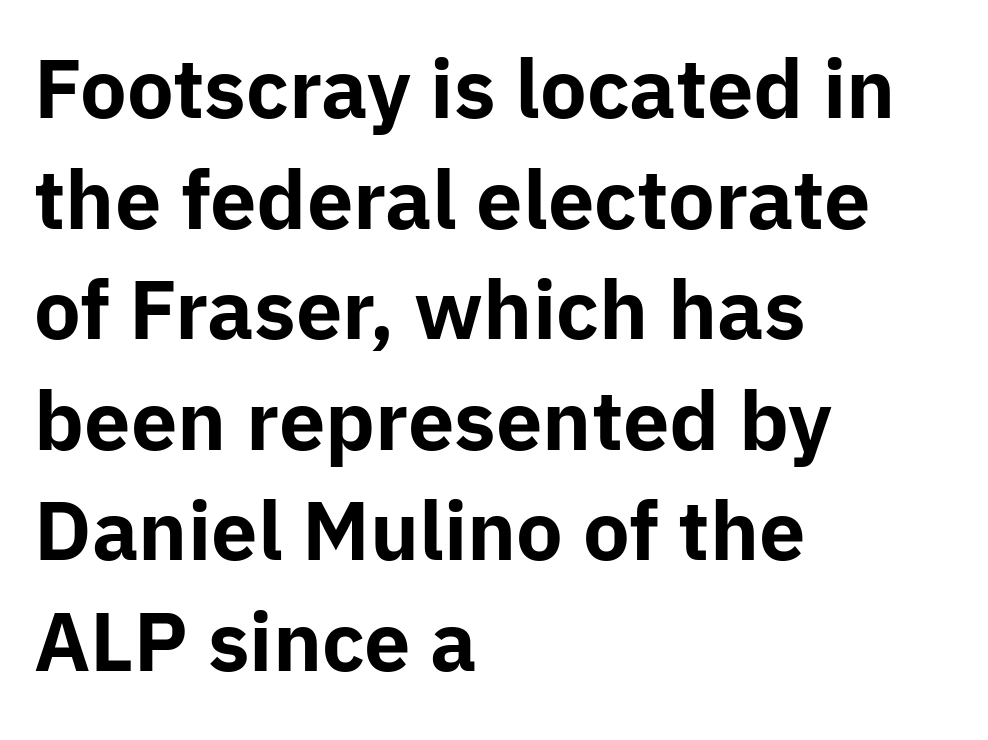
Q: Is the text bold? A: Yes.
Q: Is the text italic (slanted)? A: No, it is upright.
Q: Is the typeface a serif or a sans-serif typeface? A: Sans-serif.
Q: Is the text underlined? A: No.
Q: How is the paragraph aligned? A: Left-aligned.
Q: Is the spacing between letters normal or unusually wide? A: Normal.
Q: Is the spacing between lines tight, normal or loose? A: Normal.
Q: Width (condensed, normal, or wide)? A: Normal.
Q: Stroke contrast? A: Low.
Q: x-height? A: Medium.
Q: Monospaced? A: No.
